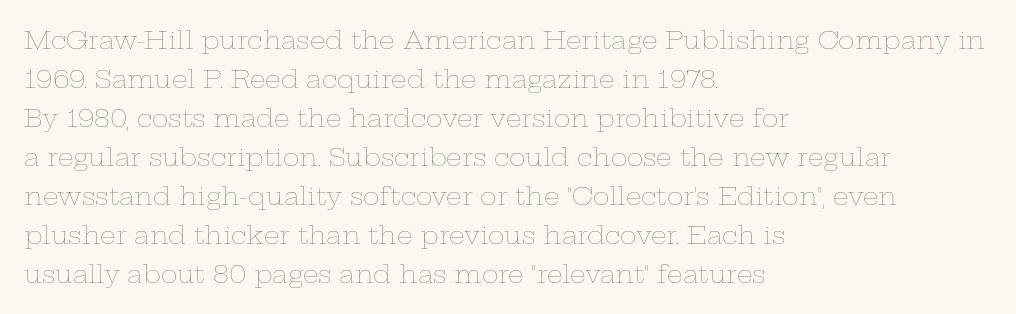
The image shows 25 px text type, upright; set left-aligned, normal line spacing (1.56x), normal letter spacing, not underlined.
